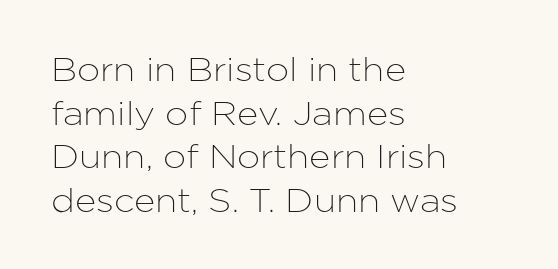
The image shows 33 px sans-serif type, upright; set left-aligned, normal line spacing (1.32x), normal letter spacing, not underlined; low stroke contrast and a medium x-height.
